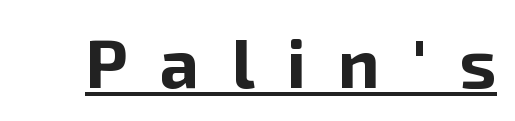
Q: Is the text bold? A: Yes.
Q: Is the text italic (slanted)? A: No, it is upright.
Q: Is the typeface a serif or a sans-serif typeface? A: Sans-serif.
Q: Is the text underlined? A: Yes.
Q: Is the spacing between letters normal or unusually wide? A: Unusually wide.
Q: Width (condensed, normal, or wide)? A: Normal.
Q: Stroke contrast? A: Low.
Q: x-height? A: Medium.
Q: Monospaced? A: No.
